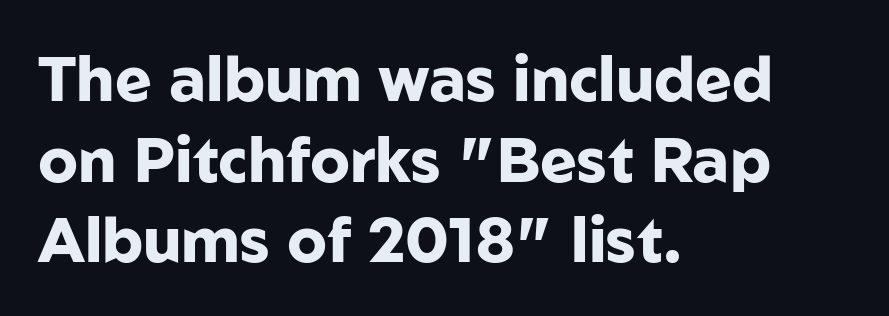
The letters advance in unequal steps, a hallmark of proportional type. The horizontal fit of the characters is conventional and even. The glyphs have the mass of a bold cut. Leftover space on each line is placed entirely after the last word. Honestly, there is no underline to notice here at all.
